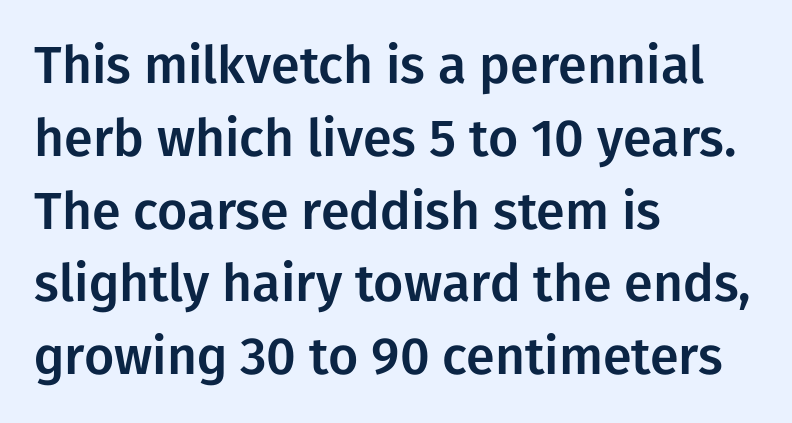
Q: Is the text italic (slanted)? A: No, it is upright.
Q: Is the typeface a serif or a sans-serif typeface? A: Sans-serif.
Q: Is the text underlined? A: No.
Q: How is the paragraph aligned? A: Left-aligned.
Q: Is the spacing between letters normal or unusually wide? A: Normal.
Q: Is the spacing between lines tight, normal or loose? A: Normal.
Q: Width (condensed, normal, or wide)? A: Normal.
Q: Stroke contrast? A: Low.
Q: x-height? A: Medium.
Q: Monospaced? A: No.
